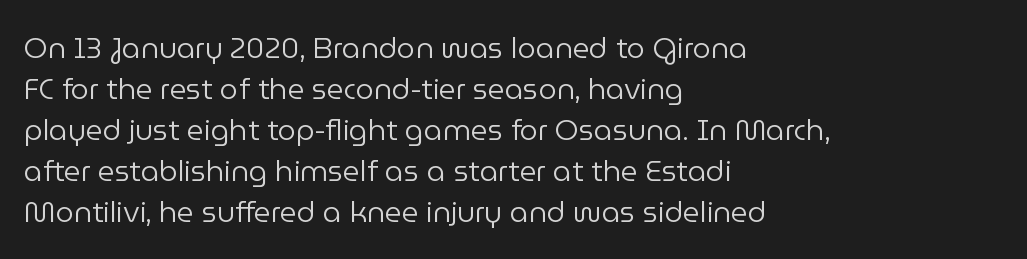
Q: Is the text bold? A: No.
Q: Is the text italic (slanted)? A: No, it is upright.
Q: Is the typeface a serif or a sans-serif typeface? A: Sans-serif.
Q: Is the text underlined? A: No.
Q: How is the paragraph aligned? A: Left-aligned.
Q: Is the spacing between letters normal or unusually wide? A: Normal.
Q: Is the spacing between lines tight, normal or loose? A: Normal.
Q: Width (condensed, normal, or wide)? A: Normal.
Q: Stroke contrast? A: Low.
Q: x-height? A: Medium.
Q: Monospaced? A: No.
